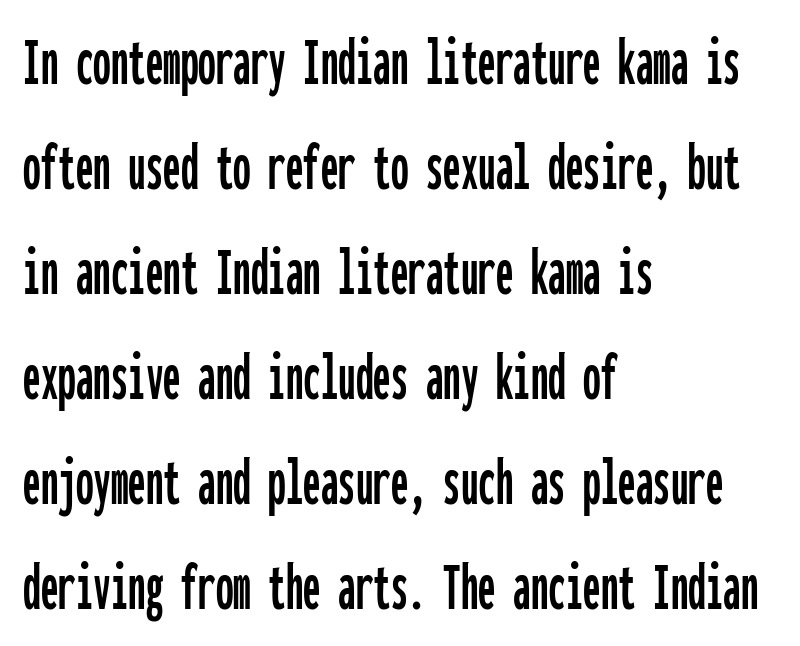
The image shows 70 px condensed sans-serif type, upright, monospaced; set left-aligned, normal line spacing (1.5x), normal letter spacing, not underlined; low stroke contrast and a medium x-height.
